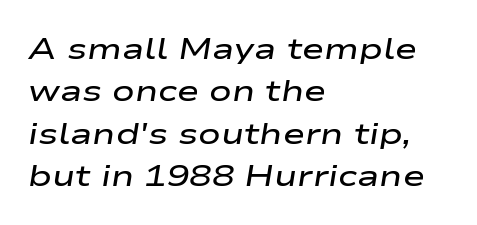
The passage shown is semibold, sitting just below true bold. Left-aligned paragraph, ragged on the right. Slant detected: the letters are inclined. Clear beneath every line of the passage.
